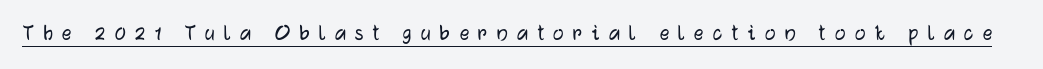
Q: Is the text italic (slanted)? A: No, it is upright.
Q: Is the text underlined? A: Yes.
Q: Is the spacing between letters normal or unusually wide? A: Unusually wide.
